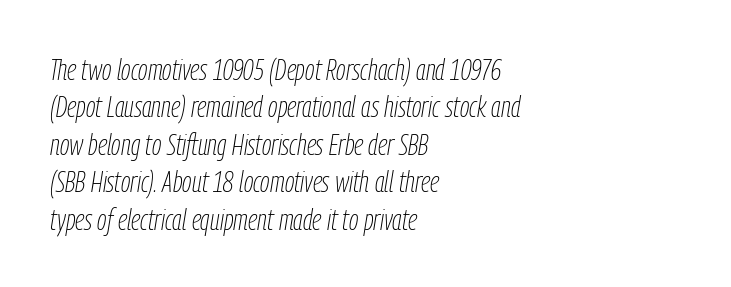
The image shows 30 px thin, condensed type, italic (leaning right); set left-aligned, normal line spacing (1.25x), normal letter spacing, not underlined; low stroke contrast and a medium x-height.
